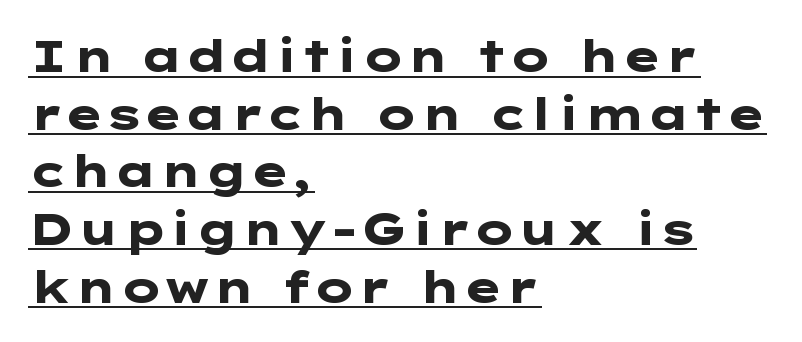
The typesetting leans heavy: a genuine bold. This block has exactly the height ordinary leading produces. Honestly, the underline is the first thing you notice here. Compared with typical body copy, the letter spacing here is the same. The type family on display is of the sans-serif kind.
